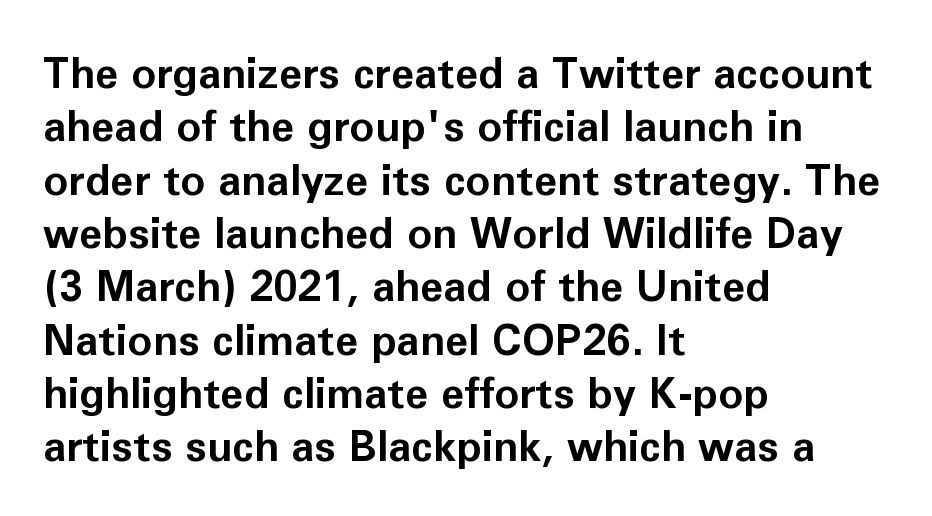
{"serif": "no", "italic": "no", "bold": "yes", "weight": "bold", "width": "normal", "stroke_contrast": "low", "x_height": "medium", "monospaced": "no", "underline": "no", "align": "left", "line_spacing": "normal", "line_spacing_ratio": 1.27, "letter_spacing": "normal", "letter_spacing_em": 0.0, "glyph_px": 42}
